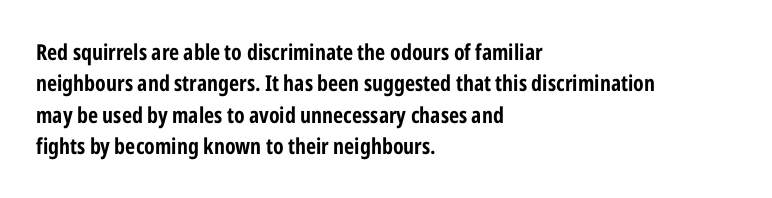
The vertical gap from one line to the next is medium. Bold? Absolutely — the strokes are thick and heavy. Plain, unruled lines of type. The ragged edge is on the right, which tells us the setting is flush left.
